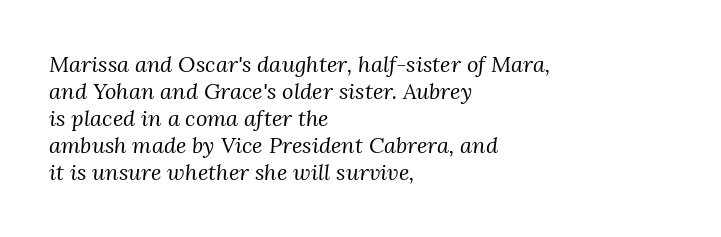
The image shows 22 px text type, italic (leaning right); set left-aligned, line spacing 1.23x, normal letter spacing, not underlined.
